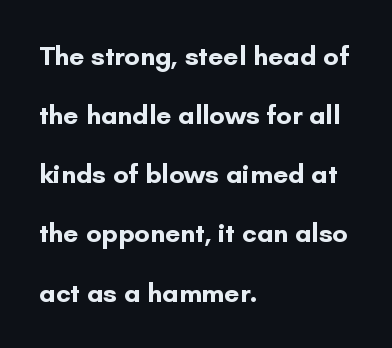
The image shows 27 px bold type, upright; set left-aligned, loose line spacing (2.19x), normal letter spacing, not underlined.
